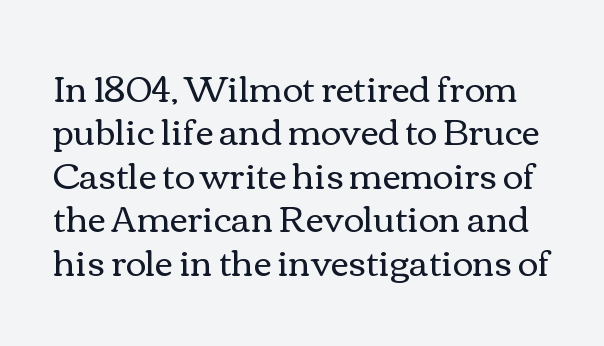
Q: Is the text bold? A: No.
Q: Is the text italic (slanted)? A: No, it is upright.
Q: Is the text underlined? A: No.
Q: Is the spacing between letters normal or unusually wide? A: Normal.
Q: Width (condensed, normal, or wide)? A: Wide.
Q: Stroke contrast? A: Medium.
Q: x-height? A: Medium.
Q: Monospaced? A: No.
